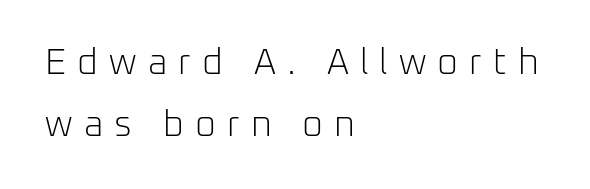
Q: Is the text bold? A: No.
Q: Is the text italic (slanted)? A: No, it is upright.
Q: Is the typeface a serif or a sans-serif typeface? A: Sans-serif.
Q: Is the text underlined? A: No.
Q: How is the paragraph aligned? A: Left-aligned.
Q: Is the spacing between letters normal or unusually wide? A: Unusually wide.
Q: Width (condensed, normal, or wide)? A: Normal.
Q: Stroke contrast? A: Low.
Q: x-height? A: Medium.
Q: Monospaced? A: No.
